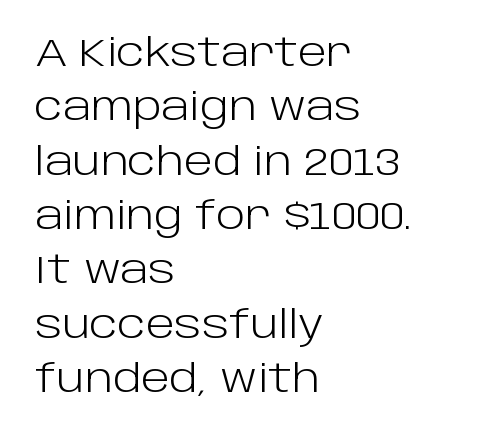
This sample uses plain, unmodified letter spacing. The type sits square on the baseline with zero lean. The face used here is proportionally spaced, like ordinary book or web type. Weight: not bold — regular or lighter.
